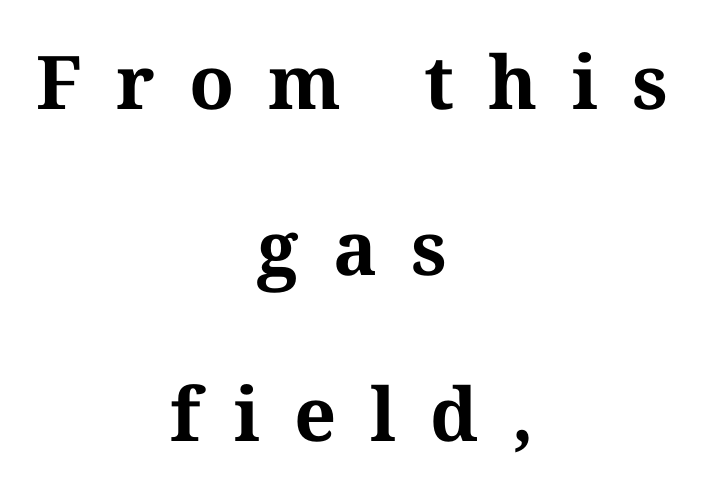
The image shows 74 px bold serif type, upright; set centered, loose line spacing (2.24x), unusually wide letter spacing (+0.46 em), not underlined; medium stroke contrast and a medium x-height.
